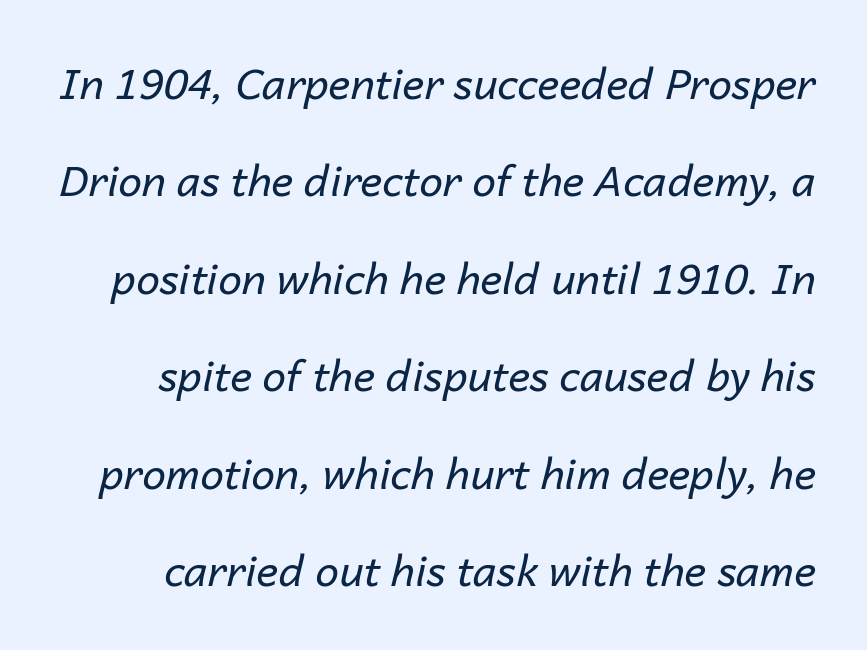
{"italic": "yes", "lean": "right", "slant_degrees": 14, "bold": "no", "weight": "regular", "width": "normal", "stroke_contrast": "low", "x_height": "medium", "monospaced": "no", "underline": "no", "line_spacing": "loose", "line_spacing_ratio": 2.32, "letter_spacing": "normal", "letter_spacing_em": 0.0, "glyph_px": 42}
